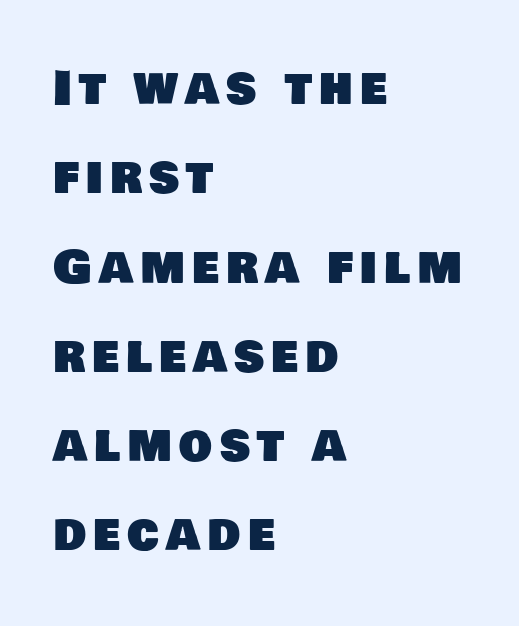
{"serif": "no", "width": "normal", "stroke_contrast": "low", "x_height": "large", "monospaced": "no", "underline": "no", "align": "left", "line_spacing": "loose", "line_spacing_ratio": 1.9, "glyph_px": 47}
